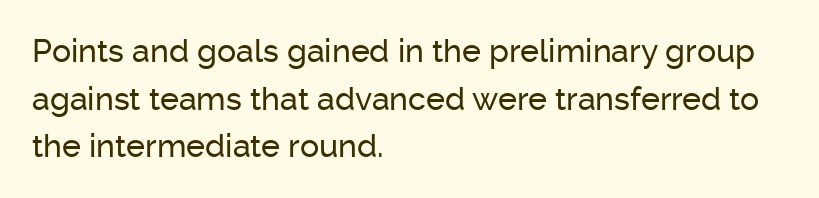
The image shows 32 px sans-serif type, upright; set left-aligned, normal line spacing (1.49x), normal letter spacing, not underlined; low stroke contrast and a medium x-height.
